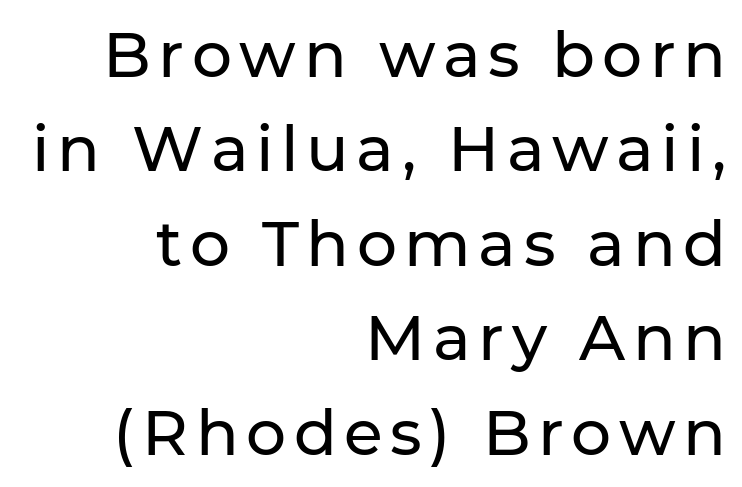
Underlining? Definitely not there. Proportional: the letters do not fall into vertical columns. Posture: vertical. Serifs: no, the terminals of the letterforms are clean.
